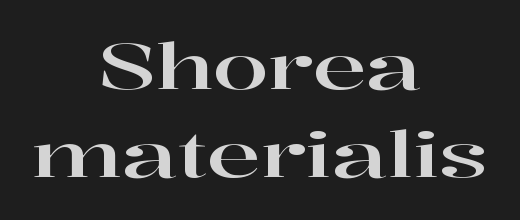
The image shows 64 px wide serif type, upright; set centered, normal line spacing (1.38x), normal letter spacing, not underlined; high stroke contrast and a medium x-height.
